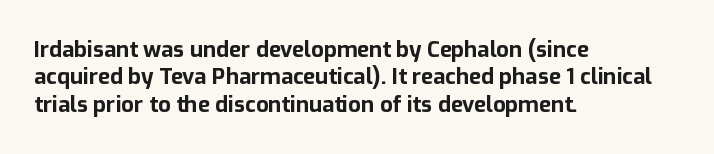
Chunky letters — that's bold for sure. Caption: standard tracking, unaltered. Descenders are the only things crossing below the line. Typeset ragged right — the left edge is the straight one. The letters stand upright; this is a roman face.
